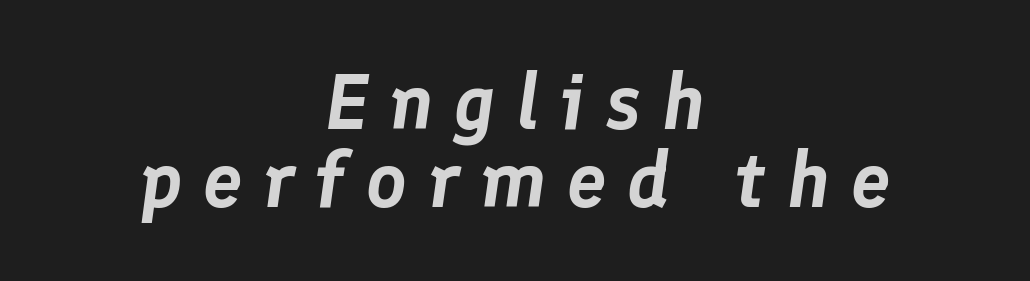
The image shows 79 px text type, italic (leaning right); set centered, tight line spacing (0.99x), unusually wide letter spacing (+0.26 em), not underlined; low stroke contrast and a medium x-height.
